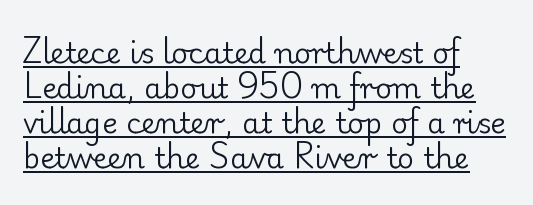
Q: Is the text bold? A: No.
Q: Is the text italic (slanted)? A: No, it is upright.
Q: Is the typeface a serif or a sans-serif typeface? A: Serif.
Q: Is the text underlined? A: Yes.
Q: How is the paragraph aligned? A: Left-aligned.
Q: Is the spacing between letters normal or unusually wide? A: Normal.
Q: Width (condensed, normal, or wide)? A: Normal.
Q: Stroke contrast? A: Low.
Q: x-height? A: Small.
Q: Monospaced? A: No.
